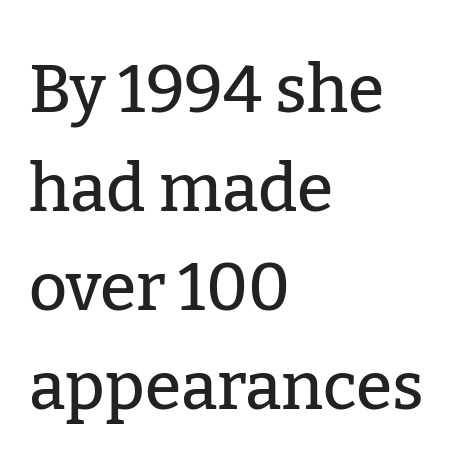
Letter spacing: default. Vertically, the passage feels balanced, rows spaced as you'd expect. The specimen reads as upright at a glance. Unmarked baselines from the first word to the last. The ragged edge is on the right, which tells us the setting is flush left. The text was rendered using a seriffed face with decorative stroke endings.
